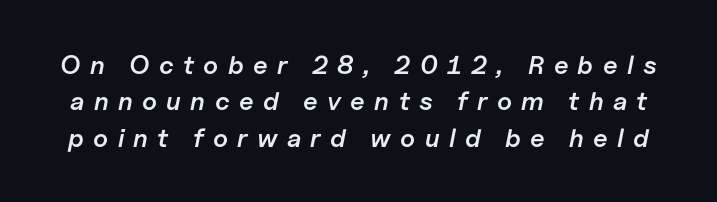
{"italic": "yes", "lean": "right", "slant_degrees": 11, "bold": "semi", "underline": "no", "line_spacing": "normal", "line_spacing_ratio": 1.4, "letter_spacing": "wide", "letter_spacing_em": 0.36, "glyph_px": 26}
